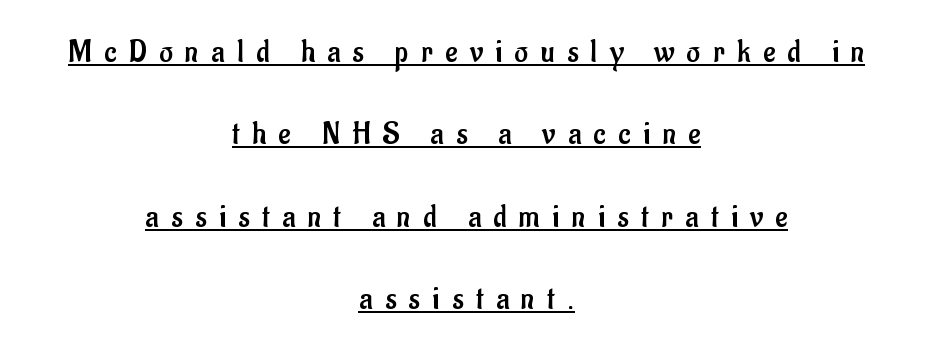
{"serif": "no", "italic": "no", "bold": "no", "weight": "regular", "width": "condensed", "stroke_contrast": "low", "x_height": "small", "monospaced": "no", "underline": "yes", "align": "center", "line_spacing": "loose", "line_spacing_ratio": 2.5, "letter_spacing": "wide", "letter_spacing_em": 0.38, "glyph_px": 33}
